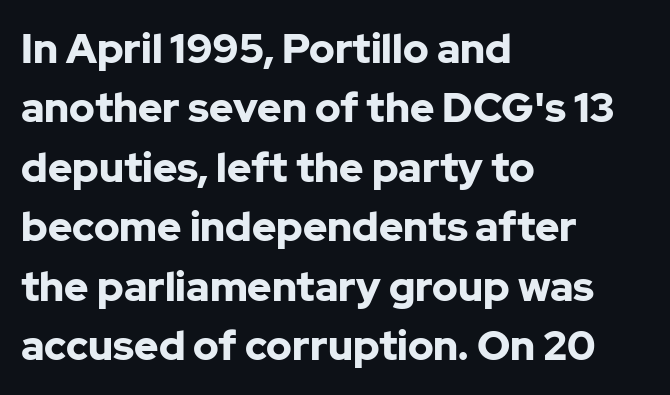
{"serif": "no", "italic": "no", "bold": "yes", "weight": "bold", "width": "normal", "stroke_contrast": "low", "x_height": "medium", "monospaced": "no", "underline": "no", "align": "left", "line_spacing": "normal", "line_spacing_ratio": 1.45, "letter_spacing": "normal", "letter_spacing_em": 0.0, "glyph_px": 41}
